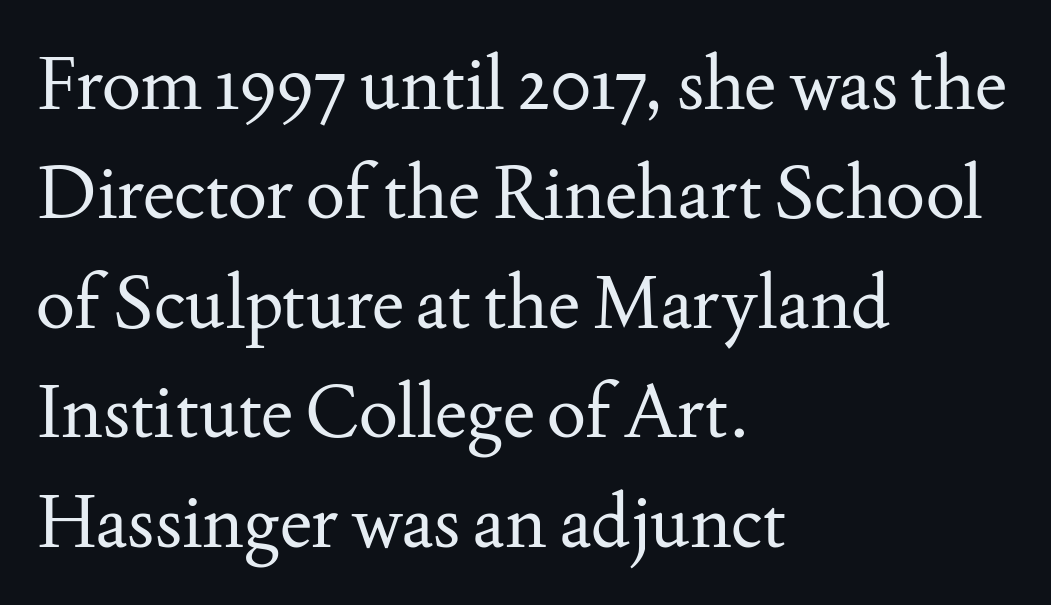
The image shows 73 px regular-weight serif type, upright; set left-aligned, normal line spacing (1.5x), normal letter spacing, not underlined; medium stroke contrast and a small x-height.
